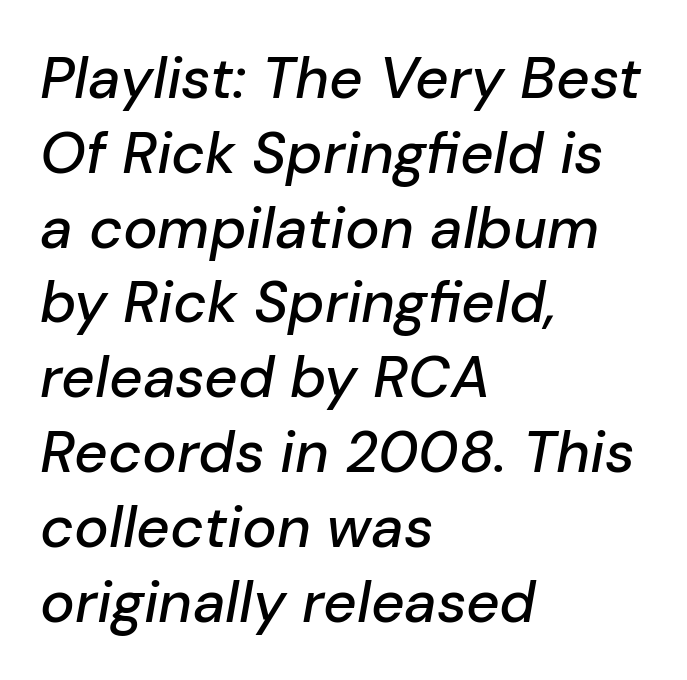
Q: Is the text italic (slanted)? A: Yes, it leans right by about 10 degrees.
Q: Is the text underlined? A: No.
Q: How is the paragraph aligned? A: Left-aligned.
Q: Is the spacing between letters normal or unusually wide? A: Normal.
Q: Is the spacing between lines tight, normal or loose? A: Normal.
Q: Width (condensed, normal, or wide)? A: Normal.
Q: Stroke contrast? A: Low.
Q: x-height? A: Medium.
Q: Monospaced? A: No.
